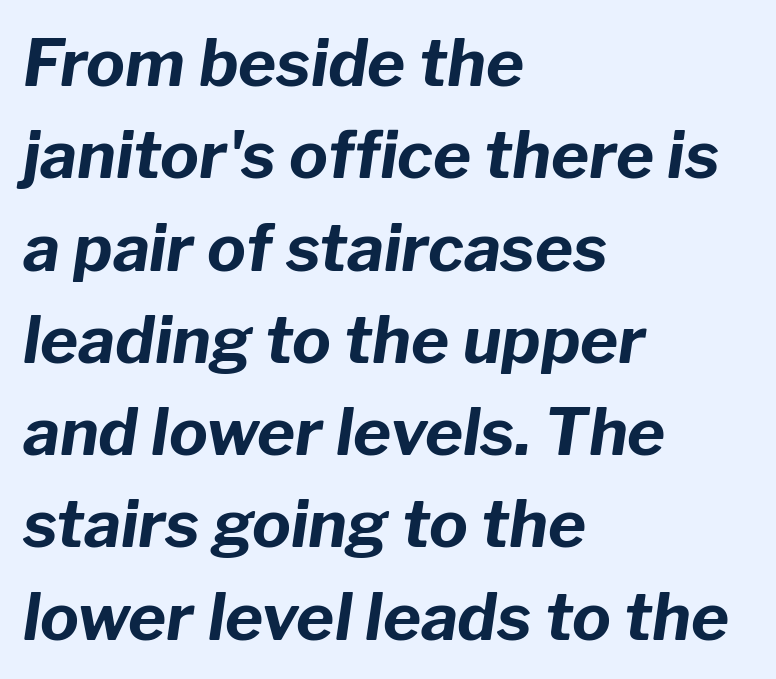
Where is the straight margin? On the left. The strip under each line holds only bare page. Honestly, the row spacing looks completely unremarkable. Tracking value appears to be zero — textbook default spacing. A typesetter would mark this as italic. A typesetter would call this proportional, since set widths differ per character.
